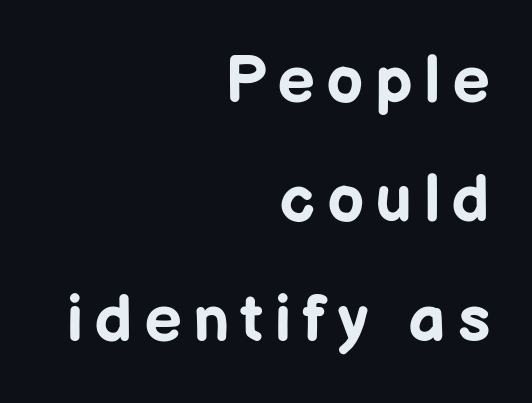
The image shows 66 px bold sans-serif type, upright; set right-aligned, line spacing 1.81x, not underlined; low stroke contrast and a medium x-height.
